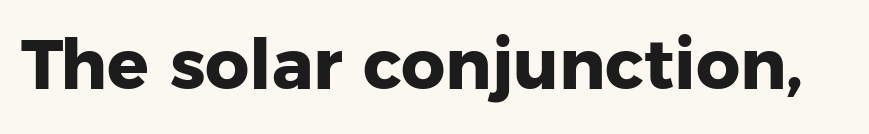
Q: Is the text bold? A: Yes.
Q: Is the text italic (slanted)? A: No, it is upright.
Q: Is the typeface a serif or a sans-serif typeface? A: Sans-serif.
Q: Is the text underlined? A: No.
Q: Is the spacing between letters normal or unusually wide? A: Normal.
Q: Width (condensed, normal, or wide)? A: Normal.
Q: Stroke contrast? A: Low.
Q: x-height? A: Medium.
Q: Monospaced? A: No.
